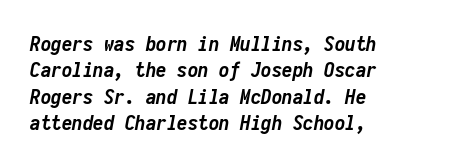
{"italic": "yes", "lean": "right", "slant_degrees": 10, "bold": "yes", "underline": "no", "align": "left", "line_spacing": "normal", "line_spacing_ratio": 1.26, "letter_spacing": "normal", "letter_spacing_em": 0.0, "glyph_px": 21}
